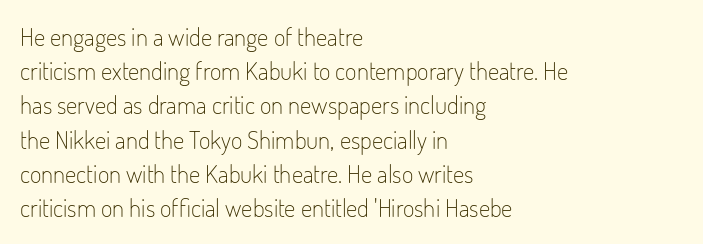
The image shows 25 px text type, upright; set left-aligned, normal line spacing (1.37x), normal letter spacing, not underlined.
